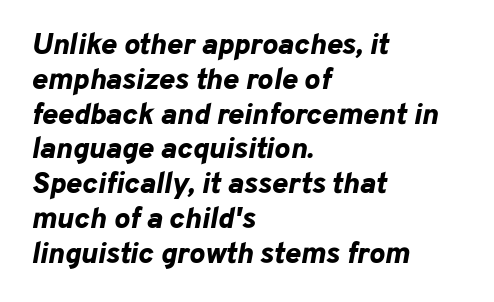
The image shows 30 px bold type, italic (leaning right); set left-aligned, line spacing 1.16x, normal letter spacing, not underlined; low stroke contrast and a medium x-height.
